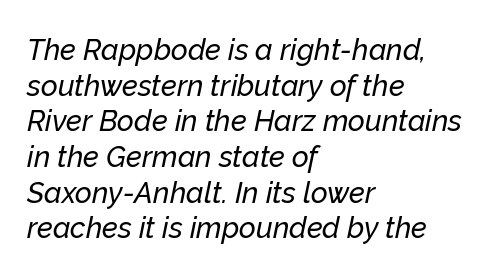
Which margin do the lines hug? The left one — the right edge is uneven. Does extra space separate the letters? No, they use regular spacing. Slant detected: the letters are inclined. Looks like regular typesetting: each glyph gets only the width it needs. Underline: absent.
